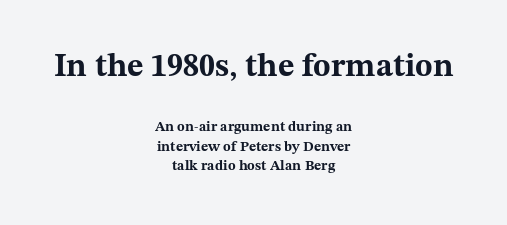
Rows of type keep a routine distance in the vertical direction. The passage shown is emphatically bold. In this sample the first text group is rendered at the bigger scale. Leftover space on each line is divided equally before and after the words.
